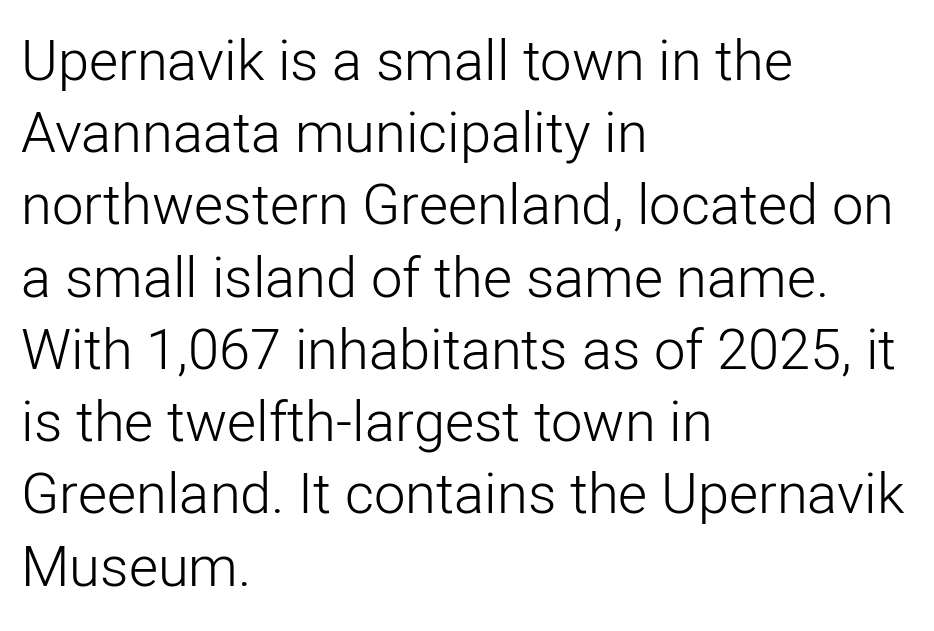
The image shows 56 px light sans-serif type, upright; set left-aligned, normal line spacing (1.29x), normal letter spacing, not underlined; low stroke contrast and a medium x-height.
